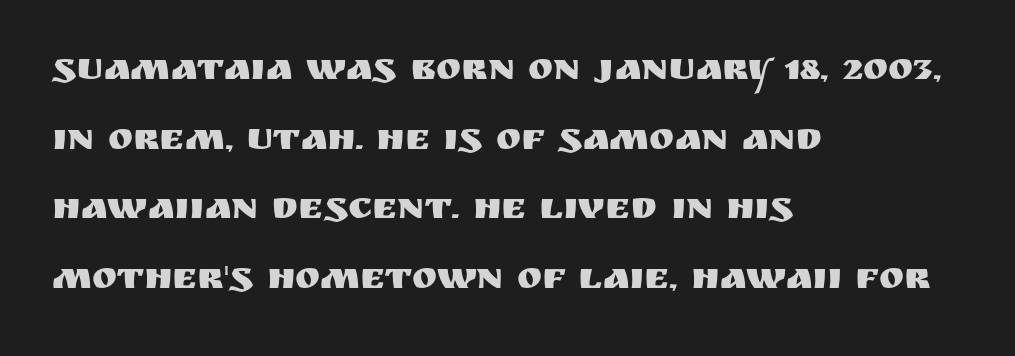
The image shows 38 px sans-serif type, upright; set left-aligned, line spacing 1.83x, normal letter spacing, not underlined; medium stroke contrast and a large x-height.
